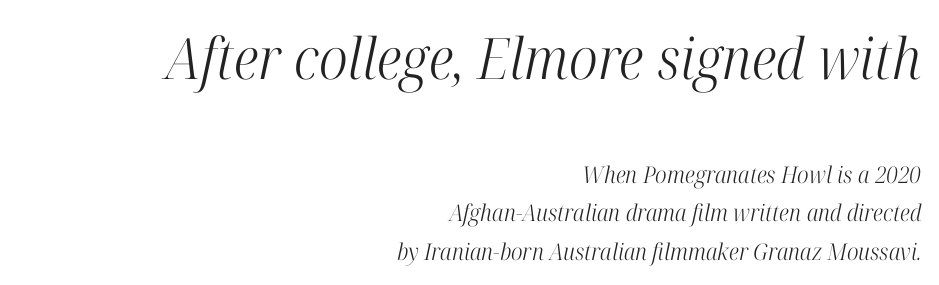
Q: Is the text bold? A: No.
Q: Is the text italic (slanted)? A: Yes, it leans right by about 12 degrees.
Q: Is the typeface a serif or a sans-serif typeface? A: Serif.
Q: Is the text underlined? A: No.
Q: How is the paragraph aligned? A: Right-aligned.
Q: Is the spacing between letters normal or unusually wide? A: Normal.
Q: Is the spacing between lines tight, normal or loose? A: Normal.
Q: Which block of text is set in a larger size, the first (top) or the second (bottom)? A: The first (top) one.
Q: Width (condensed, normal, or wide)? A: Condensed.
Q: Stroke contrast? A: High.
Q: x-height? A: Medium.
Q: Monospaced? A: No.
